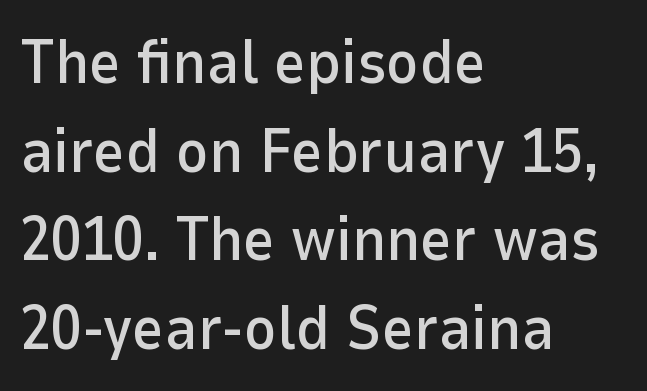
Spacing between characters is what you'd get straight out of the box. The letters stand upright; this is a roman face. The space between consecutive lines is moderate. Does the copy run flush right? No — it runs flush left. You could not count columns in this text — the font is proportionally spaced. What kind of face is this? One without serifs — a sans.
